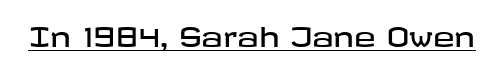
{"italic": "no", "underline": "yes", "letter_spacing": "normal", "letter_spacing_em": 0.0, "glyph_px": 26}
